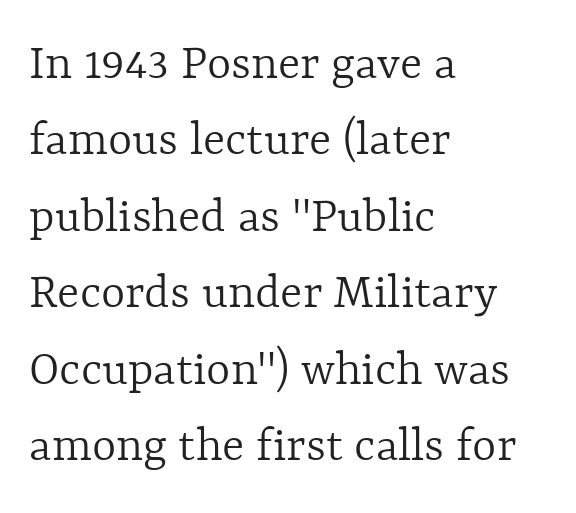
The image shows 52 px light type, upright; set left-aligned, normal line spacing (1.47x), normal letter spacing, not underlined; a medium x-height.
